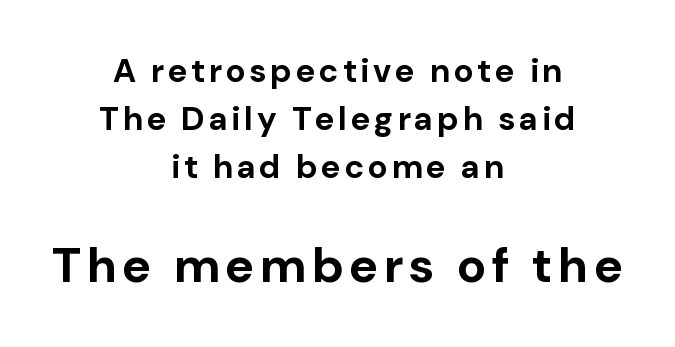
The image shows 49 px bold sans-serif type, upright; set centered, normal line spacing (1.46x), not underlined; the second (bottom) block is 1.48x larger; low stroke contrast and a medium x-height.
